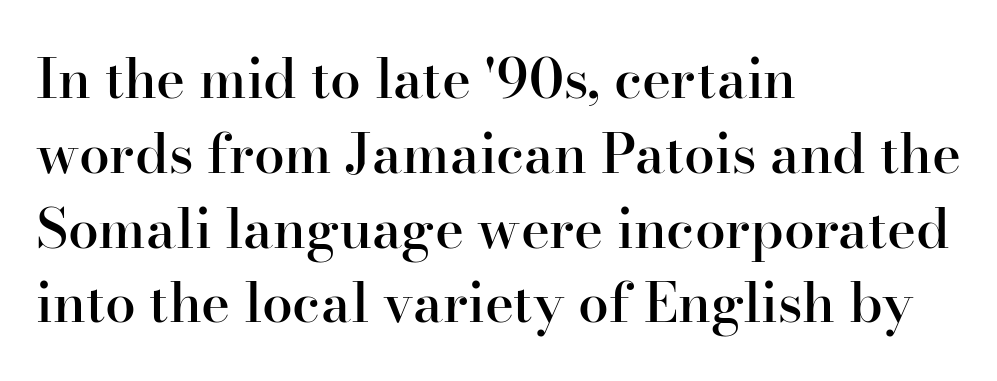
The image shows 55 px semibold serif type, upright; set left-aligned, normal line spacing (1.36x), normal letter spacing, not underlined; high stroke contrast and a small x-height.
